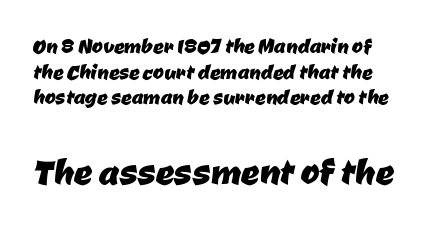
The image shows 46 px sans-serif type; set tight line spacing (0.99x), normal letter spacing, not underlined; the second (bottom) block is 1.77x larger; low stroke contrast and a medium x-height.
